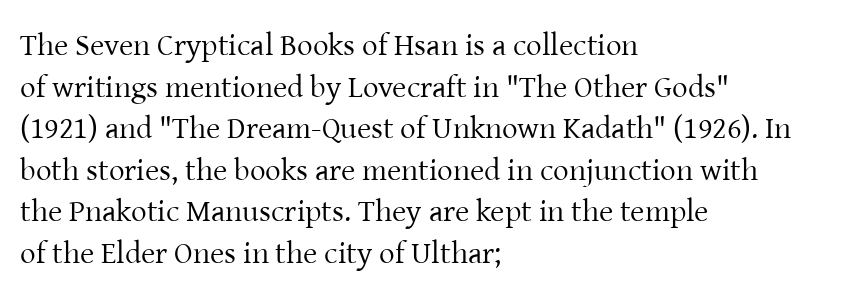
Glance below the letters and you will spot only blank space. The lines in this sample share a left origin and differ only in where they stop. Do the characters align in a grid? No, the font is proportional. These lines were composed using upright roman letters.
